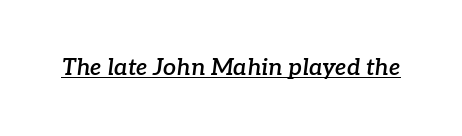
This is moderately heavy type, rendered in semibold. The rendering uses the underline text-decoration. You can tell it's italic because the verticals aren't actually vertical. This sample uses plain, unmodified letter spacing.
